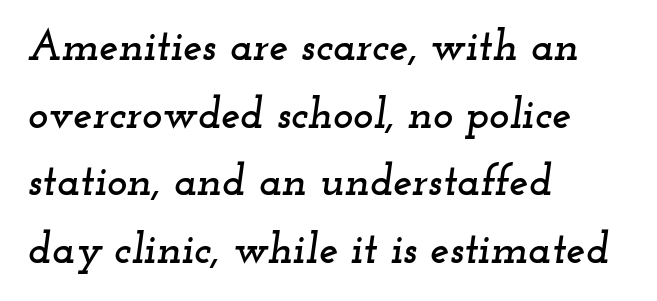
{"serif": "yes", "italic": "yes", "lean": "right", "slant_degrees": 12, "width": "wide", "stroke_contrast": "low", "x_height": "small", "monospaced": "no", "underline": "no", "align": "left", "line_spacing": "normal", "line_spacing_ratio": 1.57, "letter_spacing": "normal", "letter_spacing_em": 0.0, "glyph_px": 43}
